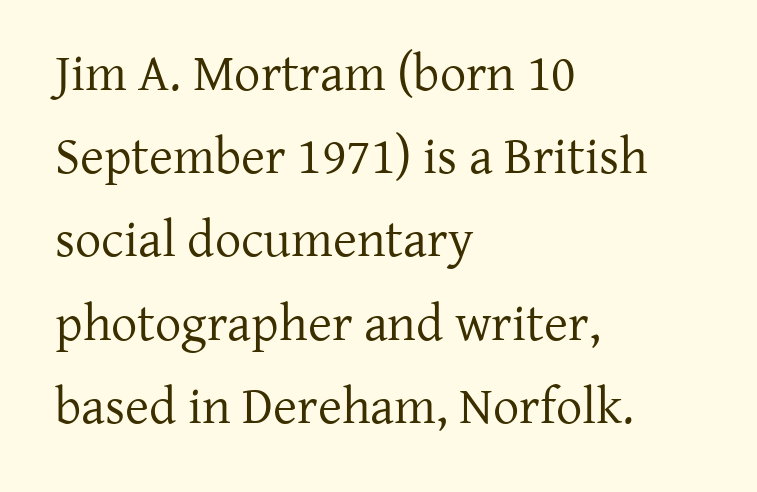
The image shows 52 px regular-weight serif type, upright; set left-aligned, normal line spacing (1.6x), normal letter spacing, not underlined; low stroke contrast and a medium x-height.
